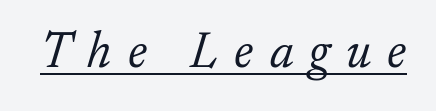
{"serif": "yes", "italic": "yes", "lean": "right", "slant_degrees": 17, "bold": "no", "weight": "light", "width": "normal", "stroke_contrast": "low", "x_height": "small", "monospaced": "no", "underline": "yes", "letter_spacing": "wide", "letter_spacing_em": 0.32, "glyph_px": 50}
